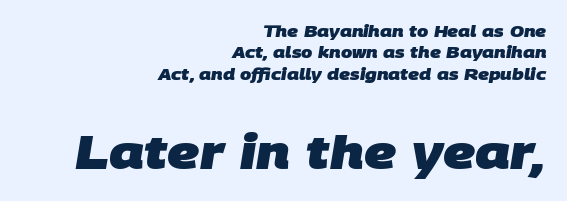
Q: Is the text bold? A: Yes.
Q: Is the typeface a serif or a sans-serif typeface? A: Sans-serif.
Q: Is the text underlined? A: No.
Q: How is the paragraph aligned? A: Right-aligned.
Q: Is the spacing between letters normal or unusually wide? A: Normal.
Q: Is the spacing between lines tight, normal or loose? A: Normal.
Q: Which block of text is set in a larger size, the first (top) or the second (bottom)? A: The second (bottom) one.
Q: Width (condensed, normal, or wide)? A: Normal.
Q: Stroke contrast? A: Low.
Q: x-height? A: Large.
Q: Monospaced? A: No.
